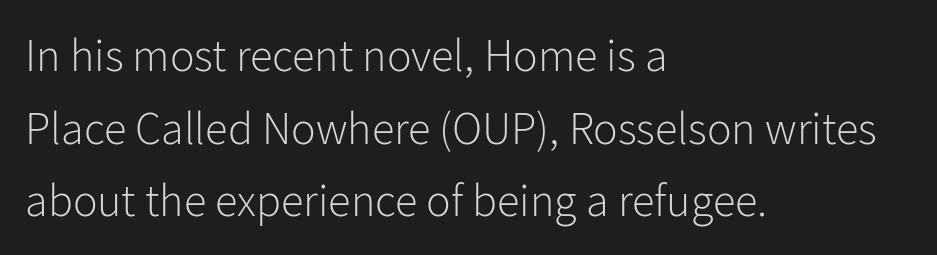
The image shows 46 px light sans-serif type, upright; set left-aligned, normal line spacing (1.58x), normal letter spacing, not underlined; low stroke contrast and a medium x-height.
